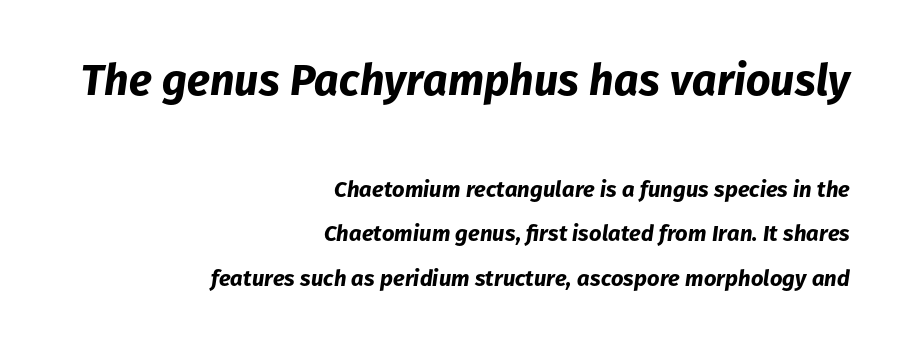
The image shows 43 px bold type, italic (leaning right); set right-aligned, loose line spacing (2.03x), normal letter spacing, not underlined; the first (top) block is 1.95x larger; low stroke contrast and a medium x-height.
